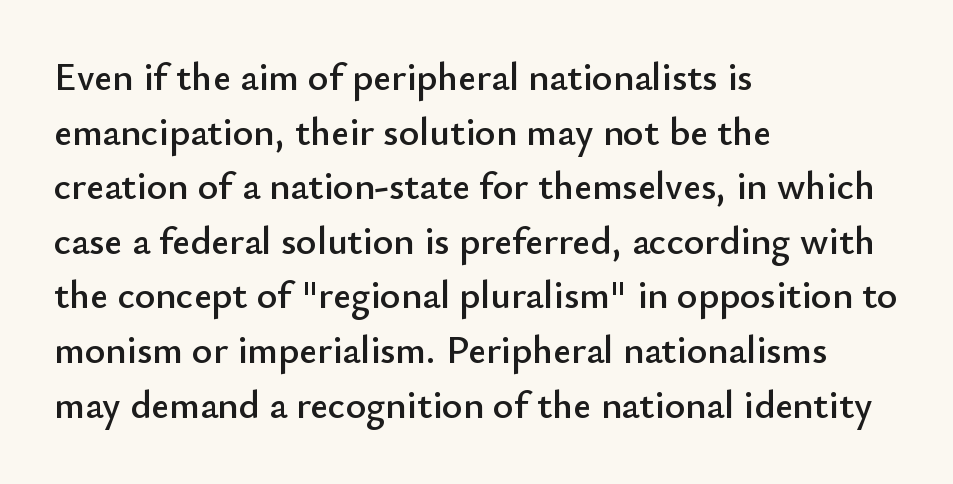
Q: Is the text italic (slanted)? A: No, it is upright.
Q: Is the typeface a serif or a sans-serif typeface? A: Sans-serif.
Q: Is the text underlined? A: No.
Q: How is the paragraph aligned? A: Left-aligned.
Q: Is the spacing between letters normal or unusually wide? A: Normal.
Q: Is the spacing between lines tight, normal or loose? A: Normal.
Q: Width (condensed, normal, or wide)? A: Normal.
Q: Stroke contrast? A: Low.
Q: x-height? A: Small.
Q: Monospaced? A: No.
